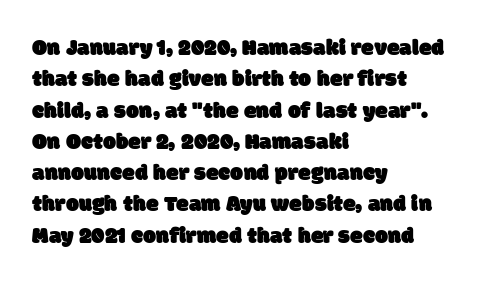
{"underline": "no", "align": "left", "line_spacing": "normal", "line_spacing_ratio": 1.36, "letter_spacing": "normal", "letter_spacing_em": 0.0, "glyph_px": 23}
